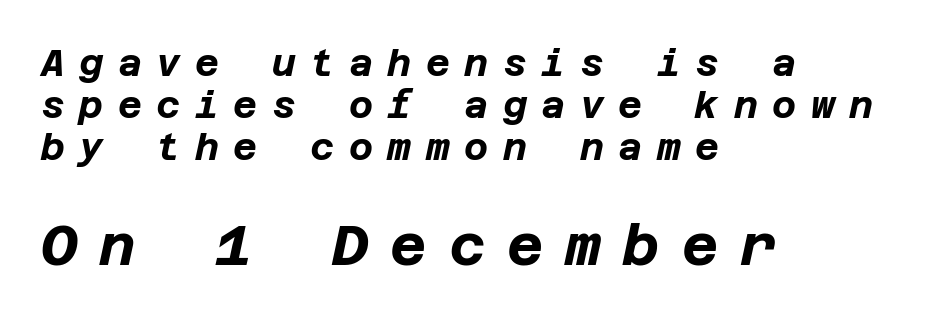
Check the space under the baseline: it is left empty. Each new line begins almost immediately beneath the previous one. When letters slant like this, we call the style italic. In this sample the second text group is rendered at the bigger scale. The letters are spread apart with noticeably loose tracking. Compared with a centered layout, this one pins lines to the left instead.
